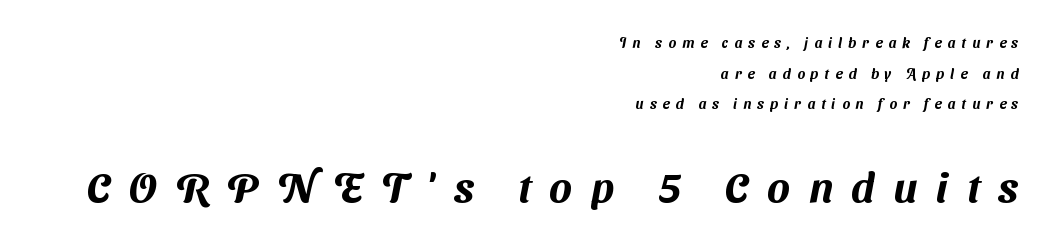
The image shows 42 px sans-serif type; set right-aligned, loose line spacing (2.19x), unusually wide letter spacing (+0.44 em), not underlined; the second (bottom) block is 3.0x larger; medium stroke contrast and a medium x-height.
